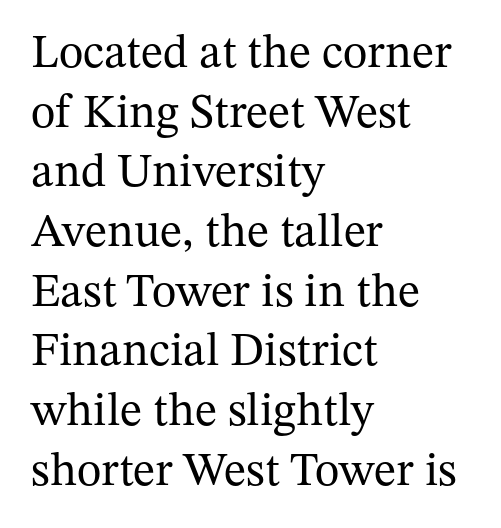
{"serif": "yes", "italic": "no", "bold": "no", "weight": "regular", "width": "normal", "stroke_contrast": "medium", "x_height": "medium", "monospaced": "no", "underline": "no", "align": "left", "line_spacing": "normal", "line_spacing_ratio": 1.27, "letter_spacing": "normal", "letter_spacing_em": 0.0, "glyph_px": 47}
